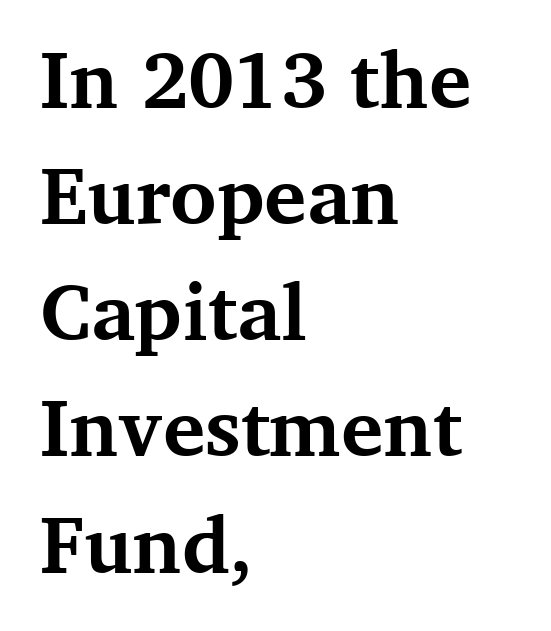
{"serif": "yes", "italic": "no", "bold": "yes", "weight": "bold", "width": "normal", "stroke_contrast": "medium", "x_height": "medium", "monospaced": "no", "underline": "no", "align": "left", "line_spacing": "normal", "line_spacing_ratio": 1.47, "letter_spacing": "normal", "letter_spacing_em": 0.0, "glyph_px": 79}
